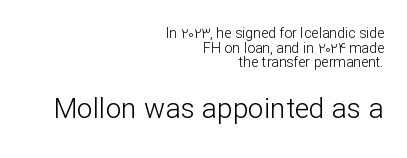
{"serif": "no", "italic": "no", "bold": "no", "weight": "light", "width": "normal", "stroke_contrast": "low", "x_height": "medium", "monospaced": "no", "underline": "no", "align": "right", "line_spacing": "tight", "line_spacing_ratio": 1.04, "letter_spacing": "normal", "letter_spacing_em": 0.0, "larger_block": "second", "size_ratio": 2.0, "glyph_px": 28}
